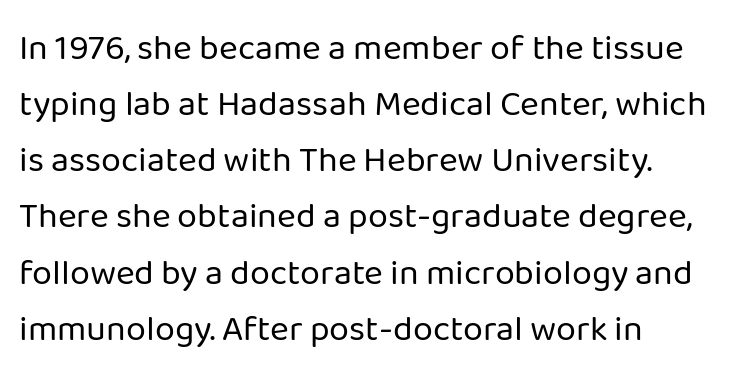
The passage shown is typed in a proportional face where columns would drift. The face used here is a sans, in the tradition of grotesques and geometrics. Each line starts at the same left margin while the right side varies. Ascenders rise straight up at ninety degrees.
